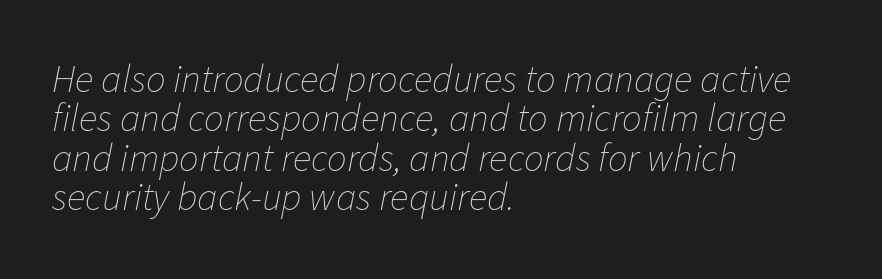
This sample uses plain, unmodified letter spacing. Only glyphs here, with clear space below each row. Summary of vertical rhythm: compact, with narrow interline spacing. You can tell it's italic because the verticals aren't actually vertical. Every row of glyphs begins at an identical x-position on the left. Is the stroke heavy? The answer is a plain regular-or-lighter.
